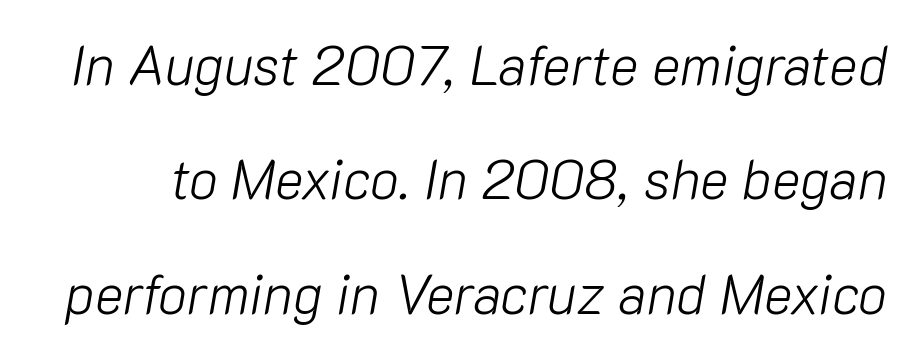
{"italic": "yes", "lean": "right", "slant_degrees": 10, "bold": "no", "weight": "light", "width": "normal", "stroke_contrast": "low", "x_height": "medium", "monospaced": "no", "underline": "no", "line_spacing": "loose", "line_spacing_ratio": 2.12, "letter_spacing": "normal", "letter_spacing_em": 0.0, "glyph_px": 54}
